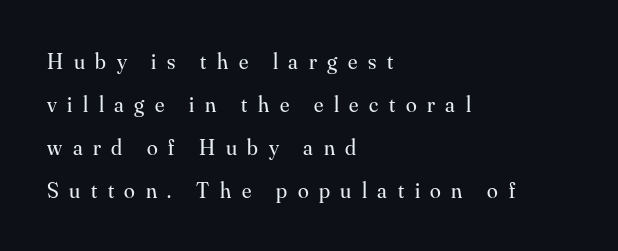
Bare-footed words on every line. Where is the straight margin? On the left. Does the leading feel generous? Absolutely, it's lavish. The type sits square on the baseline with zero lean. The font is comparable to plain body text, perhaps lighter. Between one letter and the next there's a generous, obvious gap.
